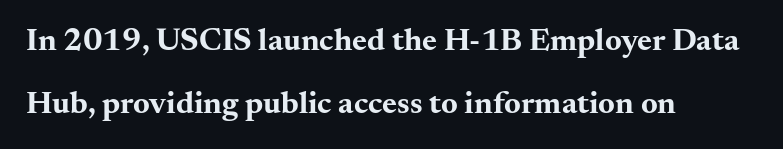
Q: Is the text bold? A: Yes.
Q: Is the text italic (slanted)? A: No, it is upright.
Q: Is the typeface a serif or a sans-serif typeface? A: Serif.
Q: Is the text underlined? A: No.
Q: How is the paragraph aligned? A: Left-aligned.
Q: Is the spacing between letters normal or unusually wide? A: Normal.
Q: Is the spacing between lines tight, normal or loose? A: Loose.
Q: Width (condensed, normal, or wide)? A: Wide.
Q: Stroke contrast? A: Medium.
Q: x-height? A: Small.
Q: Monospaced? A: No.
